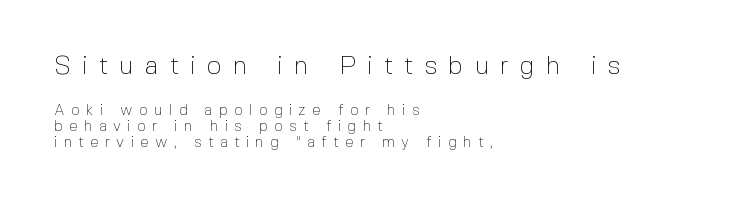
The image shows 26 px text type, upright; set left-aligned, tight line spacing (1.07x), unusually wide letter spacing (+0.43 em), not underlined; the first (top) block is 1.73x larger.
